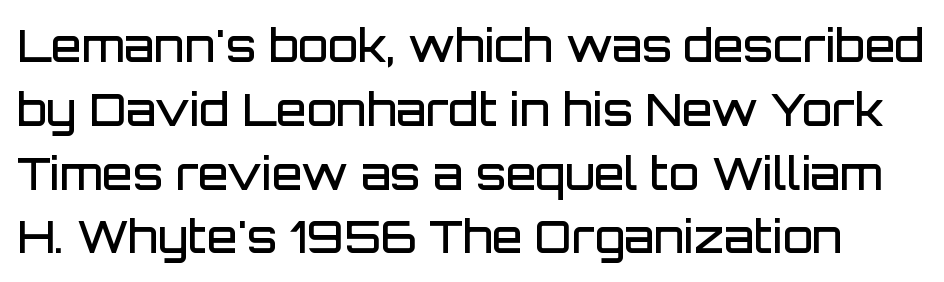
{"serif": "no", "italic": "no", "bold": "semi", "weight": "semibold", "width": "normal", "stroke_contrast": "low", "x_height": "large", "monospaced": "no", "underline": "no", "line_spacing": "normal", "line_spacing_ratio": 1.45, "letter_spacing": "normal", "letter_spacing_em": 0.0, "glyph_px": 44}
